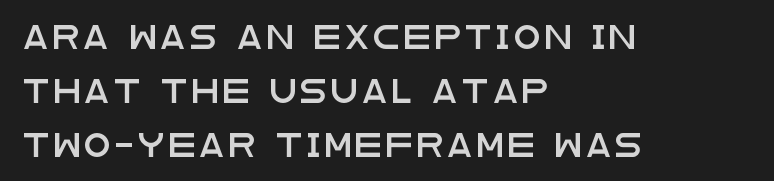
The image shows 24 px text type, upright; set left-aligned, loose line spacing (2.24x), not underlined.
